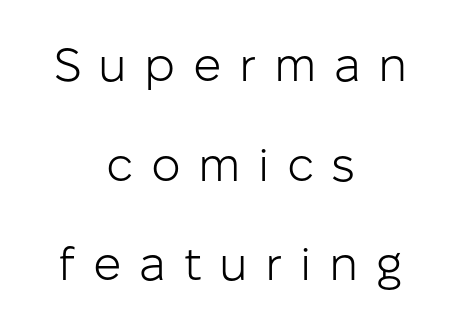
{"serif": "no", "italic": "no", "bold": "no", "weight": "light", "width": "normal", "stroke_contrast": "low", "x_height": "medium", "monospaced": "no", "underline": "no", "align": "center", "line_spacing": "loose", "line_spacing_ratio": 2.12, "letter_spacing": "wide", "letter_spacing_em": 0.37, "glyph_px": 47}
